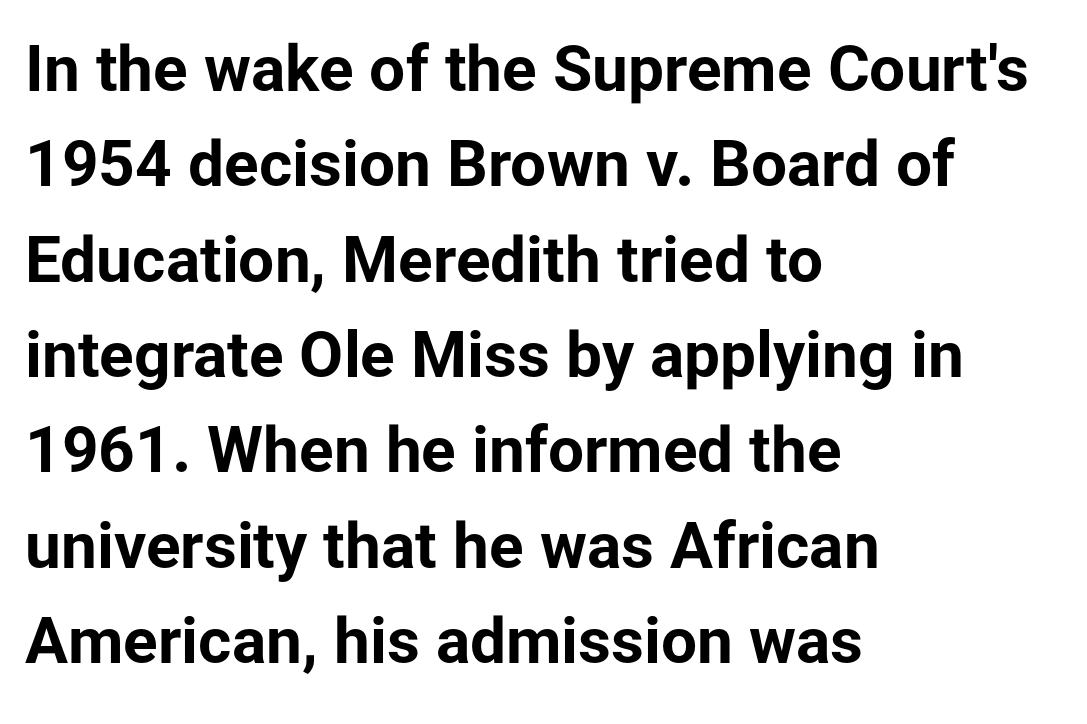
Its strokes are broad and dark, the hallmark of bold type. Look at the bottom of the vertical strokes: they stop flat, with no serifs. The passage shown has conventional tracking throughout. Character widths vary here, with narrow letters taking less room than wide ones. Descender tails drop into unmarked territory. No italicization has been applied; the sample stays upright.
